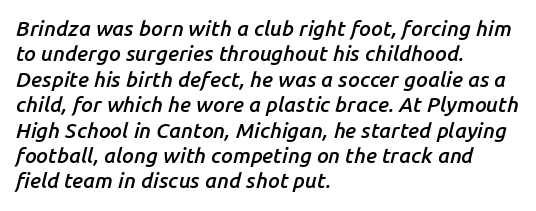
The image shows 21 px text type, italic (leaning right); set left-aligned, line spacing 1.21x, normal letter spacing, not underlined.
